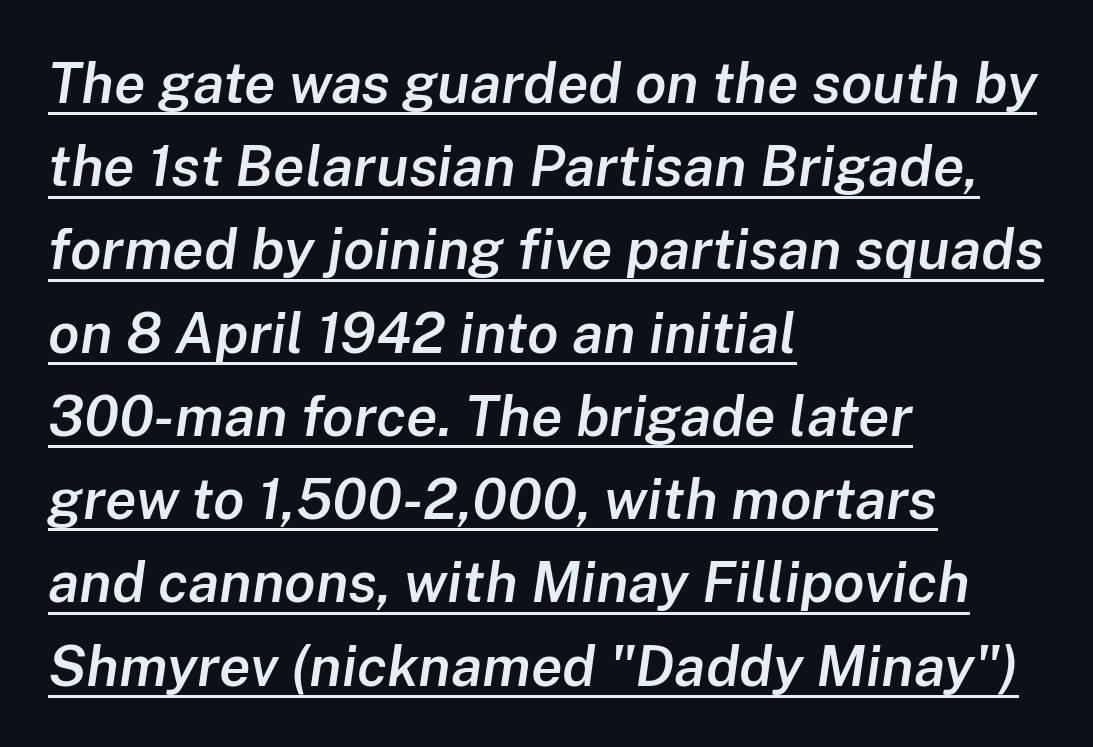
{"italic": "yes", "lean": "right", "slant_degrees": 8, "bold": "semi", "weight": "semibold", "width": "normal", "stroke_contrast": "low", "x_height": "medium", "monospaced": "no", "underline": "yes", "align": "left", "line_spacing": "normal", "line_spacing_ratio": 1.46, "letter_spacing": "normal", "letter_spacing_em": 0.0, "glyph_px": 57}
